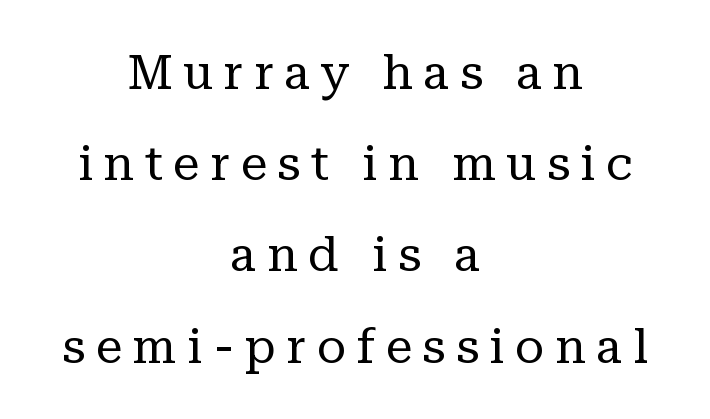
The image shows 48 px regular-weight serif type, upright; set centered, loose line spacing (1.9x), unusually wide letter spacing (+0.22 em), not underlined; low stroke contrast and a medium x-height.
